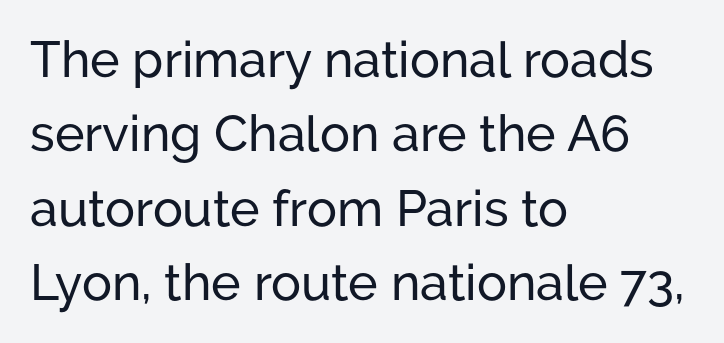
{"serif": "no", "italic": "no", "width": "normal", "stroke_contrast": "low", "x_height": "medium", "monospaced": "no", "underline": "no", "align": "left", "line_spacing": "normal", "line_spacing_ratio": 1.49, "letter_spacing": "normal", "letter_spacing_em": 0.0, "glyph_px": 50}
